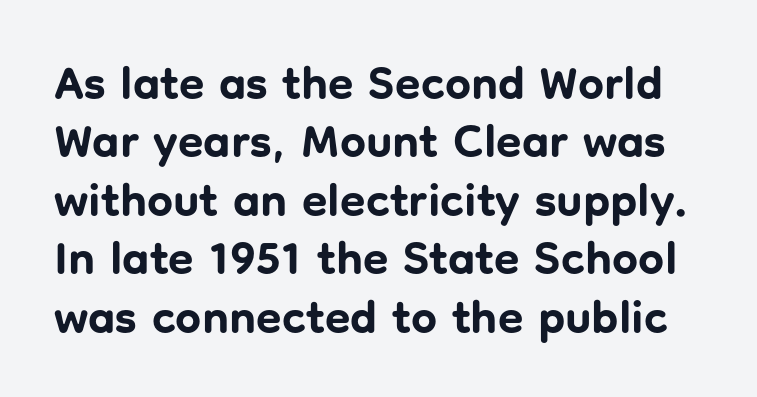
Q: Is the text bold? A: Yes.
Q: Is the text italic (slanted)? A: No, it is upright.
Q: Is the typeface a serif or a sans-serif typeface? A: Sans-serif.
Q: Is the text underlined? A: No.
Q: Is the spacing between letters normal or unusually wide? A: Normal.
Q: Is the spacing between lines tight, normal or loose? A: Normal.
Q: Width (condensed, normal, or wide)? A: Normal.
Q: Stroke contrast? A: Low.
Q: x-height? A: Medium.
Q: Monospaced? A: No.
